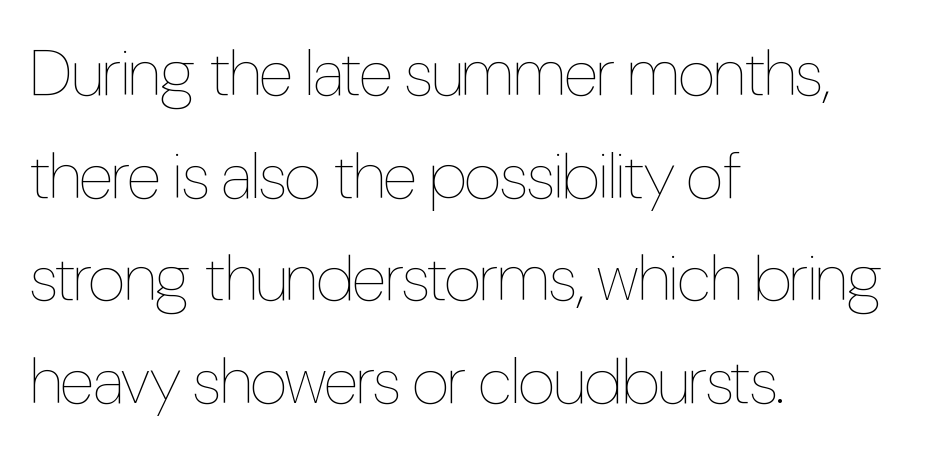
Q: Is the text bold? A: No.
Q: Is the text italic (slanted)? A: No, it is upright.
Q: Is the text underlined? A: No.
Q: How is the paragraph aligned? A: Left-aligned.
Q: Is the spacing between letters normal or unusually wide? A: Normal.
Q: Is the spacing between lines tight, normal or loose? A: Normal.
Q: Width (condensed, normal, or wide)? A: Condensed.
Q: Stroke contrast? A: Low.
Q: x-height? A: Medium.
Q: Monospaced? A: No.
